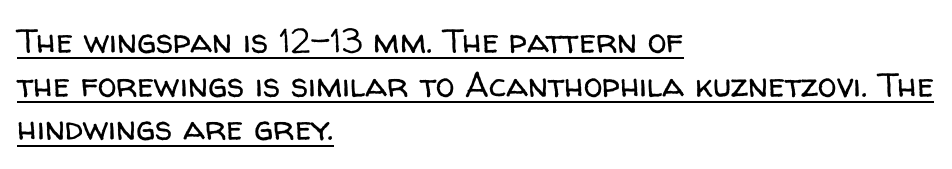
Q: Is the text bold? A: No.
Q: Is the text italic (slanted)? A: No, it is upright.
Q: Is the typeface a serif or a sans-serif typeface? A: Sans-serif.
Q: Is the text underlined? A: Yes.
Q: How is the paragraph aligned? A: Left-aligned.
Q: Is the spacing between letters normal or unusually wide? A: Normal.
Q: Is the spacing between lines tight, normal or loose? A: Normal.
Q: Width (condensed, normal, or wide)? A: Normal.
Q: Stroke contrast? A: Low.
Q: x-height? A: Medium.
Q: Monospaced? A: No.
